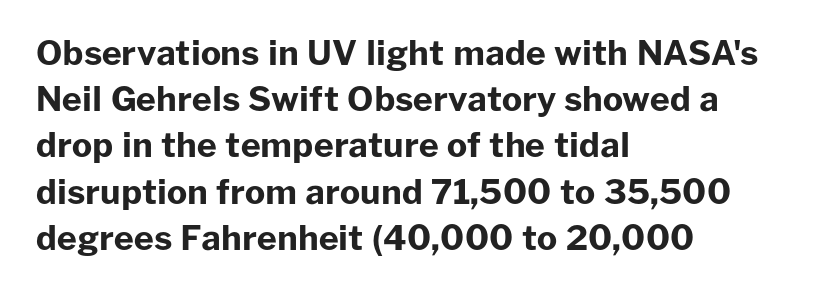
The image shows 34 px bold sans-serif type, upright; set left-aligned, normal line spacing (1.36x), normal letter spacing, not underlined; low stroke contrast and a medium x-height.
